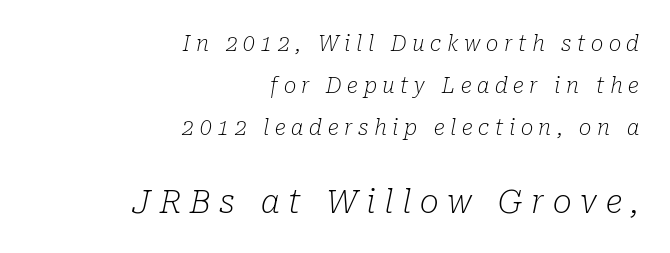
In terms of letterspacing, this is a distinctly airy, spread setting. Weight: in the light-to-regular range. The lower block of text is set noticeably larger than the block above it. The text was rendered using a seriffed face with decorative stroke endings.
